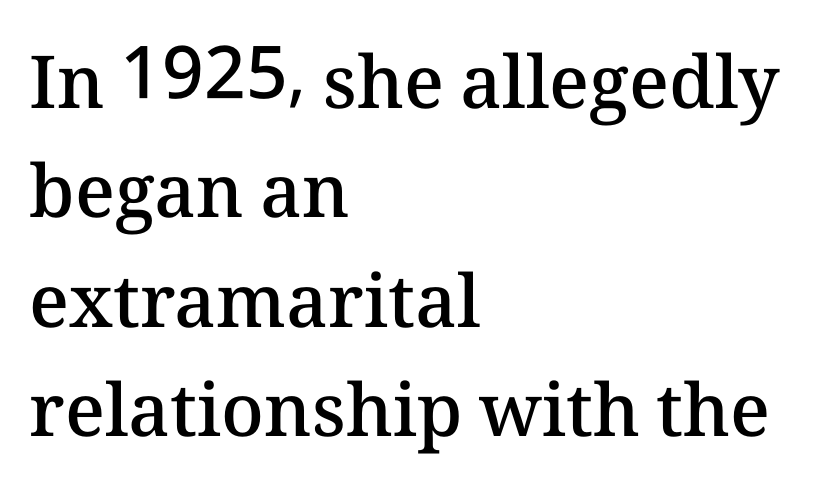
{"italic": "no", "bold": "semi", "weight": "semibold", "width": "normal", "stroke_contrast": "medium", "x_height": "medium", "monospaced": "no", "underline": "no", "align": "left", "line_spacing": "normal", "line_spacing_ratio": 1.5, "letter_spacing": "normal", "letter_spacing_em": 0.0, "glyph_px": 73}
